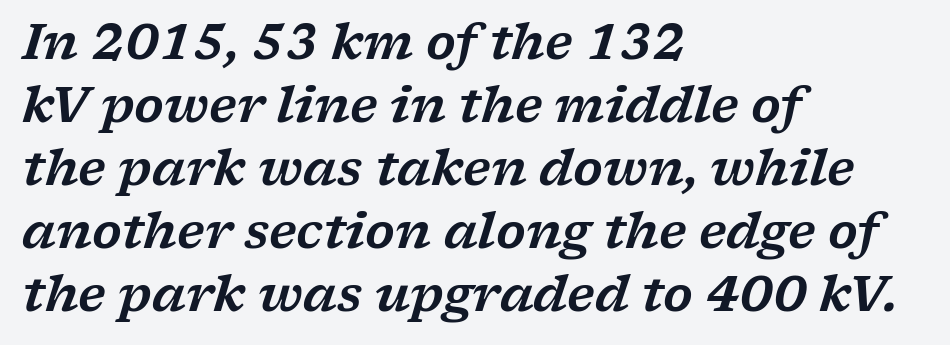
{"serif": "yes", "italic": "yes", "lean": "right", "slant_degrees": 17, "width": "wide", "stroke_contrast": "low", "x_height": "medium", "monospaced": "no", "underline": "no", "align": "left", "line_spacing": "normal", "line_spacing_ratio": 1.31, "letter_spacing": "normal", "letter_spacing_em": 0.0, "glyph_px": 48}
